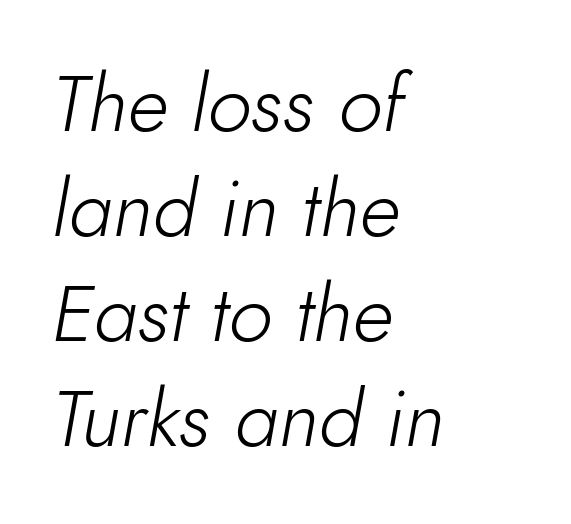
{"italic": "yes", "lean": "right", "slant_degrees": 10, "bold": "no", "weight": "light", "width": "normal", "stroke_contrast": "low", "x_height": "small", "monospaced": "no", "underline": "no", "align": "left", "line_spacing": "normal", "line_spacing_ratio": 1.33, "letter_spacing": "normal", "letter_spacing_em": 0.0, "glyph_px": 79}
